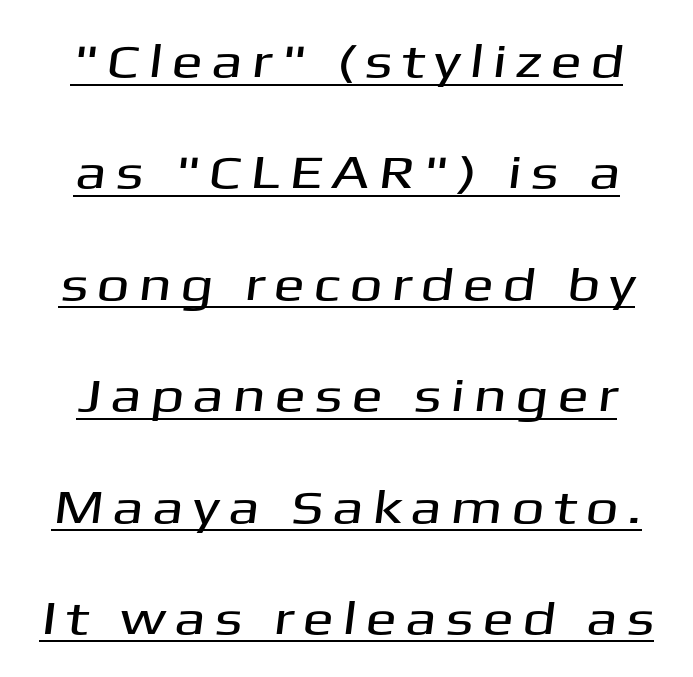
The image shows 47 px wide sans-serif type; set loose line spacing (2.37x), underlined; medium stroke contrast and a medium x-height.
